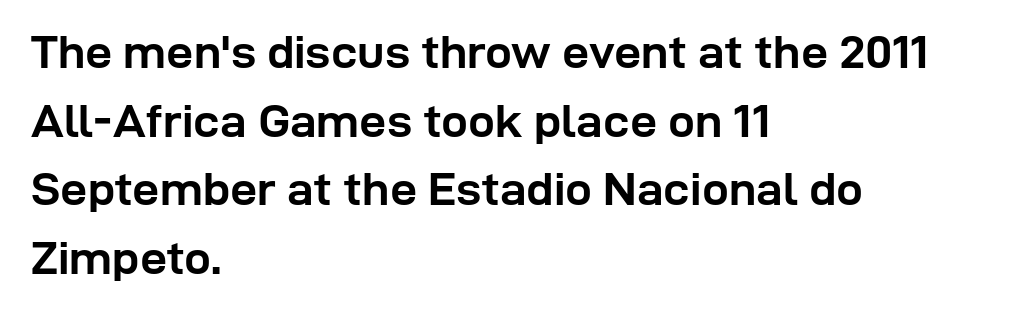
Q: Is the text bold? A: Yes.
Q: Is the text italic (slanted)? A: No, it is upright.
Q: Is the typeface a serif or a sans-serif typeface? A: Sans-serif.
Q: Is the text underlined? A: No.
Q: How is the paragraph aligned? A: Left-aligned.
Q: Is the spacing between letters normal or unusually wide? A: Normal.
Q: Is the spacing between lines tight, normal or loose? A: Normal.
Q: Width (condensed, normal, or wide)? A: Normal.
Q: Stroke contrast? A: Low.
Q: x-height? A: Medium.
Q: Monospaced? A: No.
